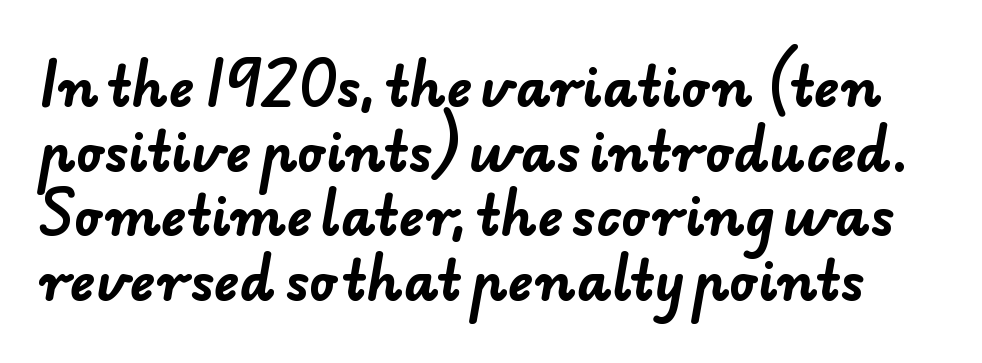
{"serif": "no", "bold": "yes", "weight": "bold", "width": "normal", "stroke_contrast": "low", "x_height": "small", "monospaced": "no", "underline": "no", "line_spacing_ratio": 1.22, "letter_spacing": "normal", "letter_spacing_em": 0.0, "glyph_px": 53}
